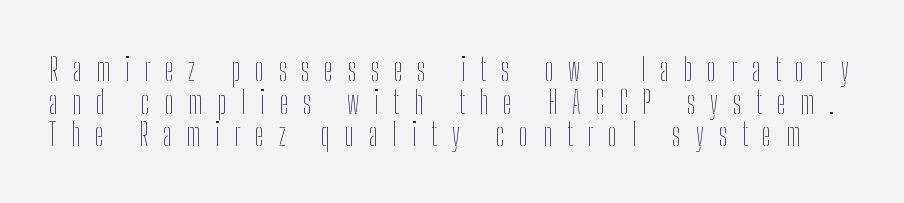
Q: Is the text bold? A: No.
Q: Is the text italic (slanted)? A: No, it is upright.
Q: Is the text underlined? A: No.
Q: Is the spacing between letters normal or unusually wide? A: Unusually wide.
Q: Is the spacing between lines tight, normal or loose? A: Tight.
Q: Width (condensed, normal, or wide)? A: Condensed.
Q: Stroke contrast? A: Low.
Q: x-height? A: Medium.
Q: Monospaced? A: No.
